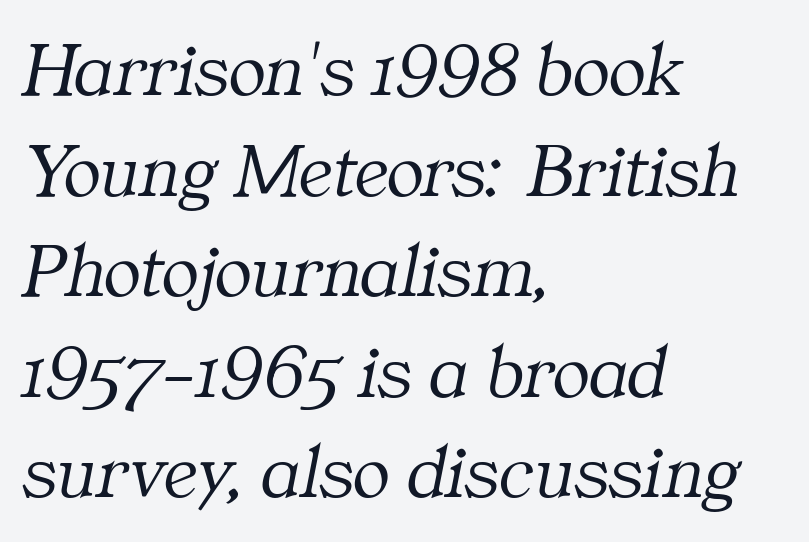
{"serif": "yes", "italic": "yes", "lean": "right", "slant_degrees": 11, "bold": "no", "weight": "light", "width": "normal", "stroke_contrast": "medium", "x_height": "medium", "monospaced": "no", "underline": "no", "align": "left", "line_spacing": "normal", "line_spacing_ratio": 1.29, "letter_spacing": "normal", "letter_spacing_em": 0.0, "glyph_px": 78}
